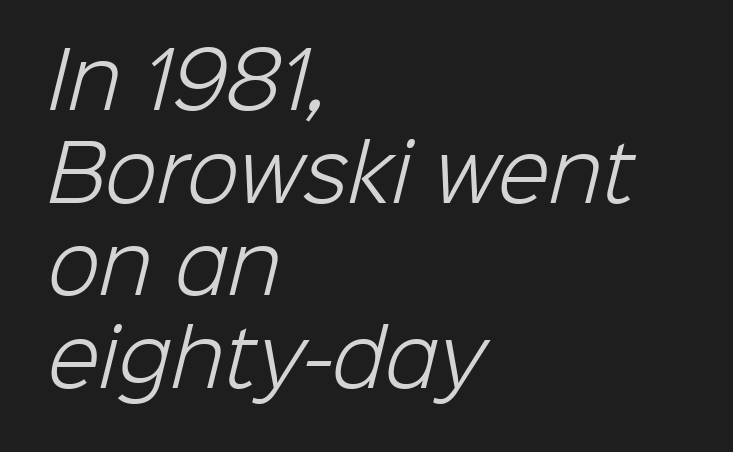
The image shows 76 px light sans-serif type; set left-aligned, line spacing 1.22x, normal letter spacing, not underlined; low stroke contrast and a medium x-height.
